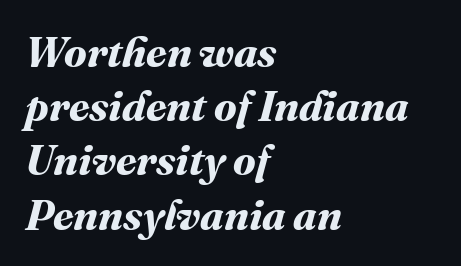
{"bold": "yes", "weight": "bold", "width": "normal", "stroke_contrast": "medium", "x_height": "medium", "monospaced": "no", "underline": "no", "align": "left", "line_spacing": "normal", "line_spacing_ratio": 1.29, "letter_spacing": "normal", "letter_spacing_em": 0.0, "glyph_px": 42}
